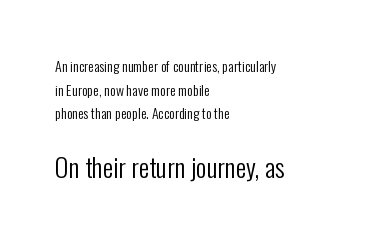
Q: Is the text bold? A: No.
Q: Is the text italic (slanted)? A: No, it is upright.
Q: Is the text underlined? A: No.
Q: How is the paragraph aligned? A: Left-aligned.
Q: Is the spacing between letters normal or unusually wide? A: Normal.
Q: Is the spacing between lines tight, normal or loose? A: Normal.
Q: Which block of text is set in a larger size, the first (top) or the second (bottom)? A: The second (bottom) one.
